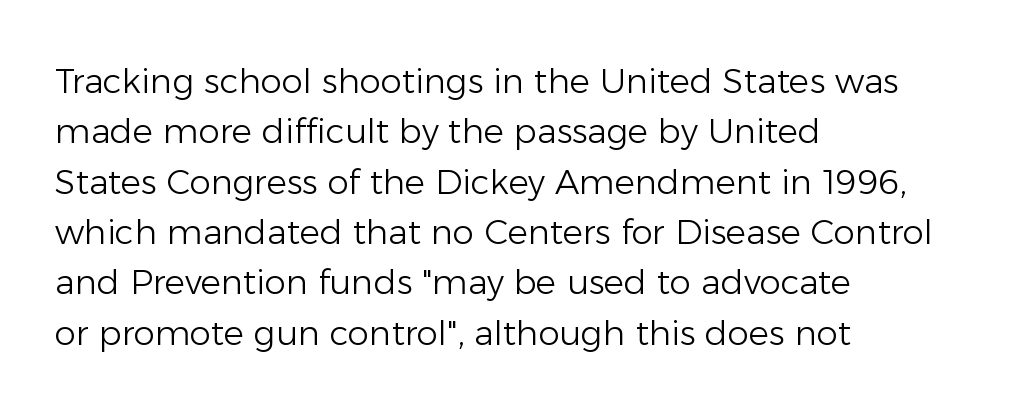
Q: Is the text bold? A: No.
Q: Is the text italic (slanted)? A: No, it is upright.
Q: Is the typeface a serif or a sans-serif typeface? A: Sans-serif.
Q: Is the text underlined? A: No.
Q: How is the paragraph aligned? A: Left-aligned.
Q: Is the spacing between letters normal or unusually wide? A: Normal.
Q: Is the spacing between lines tight, normal or loose? A: Normal.
Q: Width (condensed, normal, or wide)? A: Normal.
Q: Stroke contrast? A: Low.
Q: x-height? A: Medium.
Q: Monospaced? A: No.
